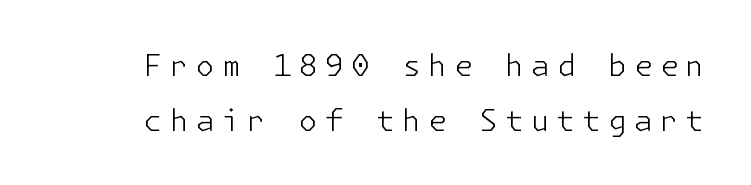
The image shows 30 px light sans-serif type, upright; set line spacing 1.84x, unusually wide letter spacing (+0.24 em), not underlined; low stroke contrast and a medium x-height.
